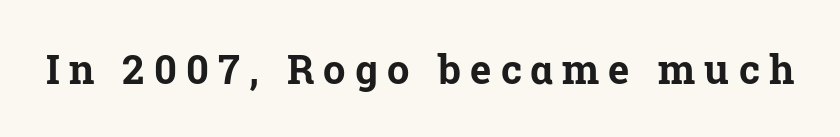
These lines are rendered in a variable-pitch font. The area under the type is left untouched. Characters remain perfectly vertical along every line. The gaps between neighbouring characters are conspicuously large. Look at the stroke-to-counter ratio: heavy, a bold. The text was rendered using a seriffed face with decorative stroke endings.
